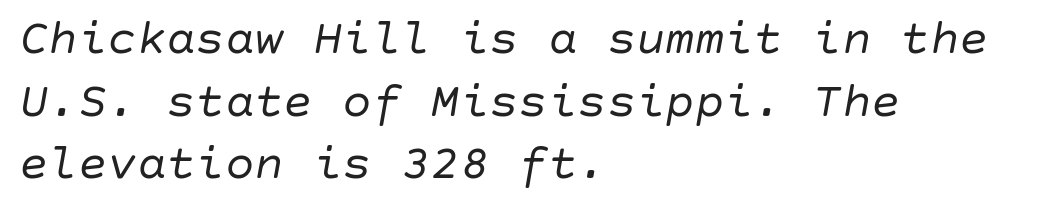
The image shows 49 px regular-weight type, italic (leaning right); set left-aligned, normal line spacing (1.28x), normal letter spacing, not underlined; low stroke contrast and a large x-height.
